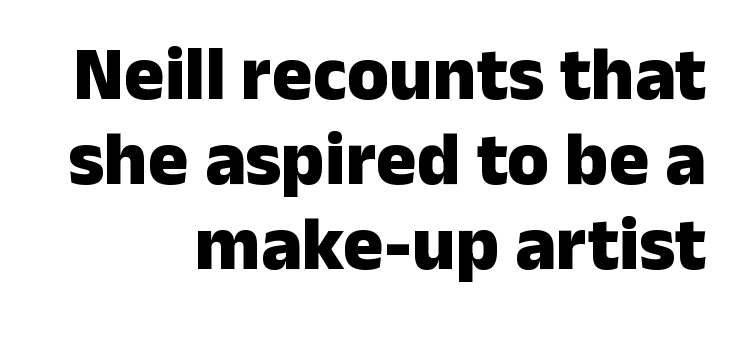
{"serif": "no", "italic": "no", "bold": "yes", "weight": "heavy", "width": "normal", "stroke_contrast": "low", "x_height": "medium", "monospaced": "no", "underline": "no", "align": "right", "line_spacing": "tight", "line_spacing_ratio": 1.12, "letter_spacing": "normal", "letter_spacing_em": 0.0, "glyph_px": 76}
